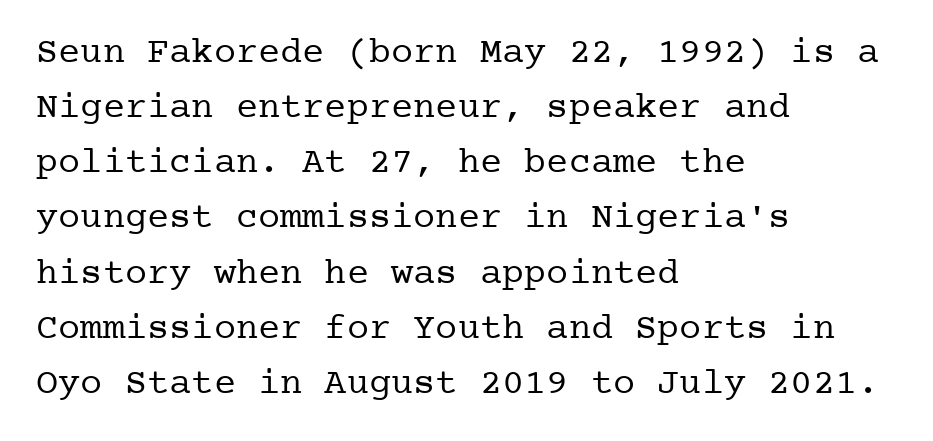
{"serif": "yes", "italic": "no", "bold": "no", "weight": "regular", "width": "normal", "stroke_contrast": "low", "x_height": "medium", "underline": "no", "align": "left", "line_spacing": "normal", "line_spacing_ratio": 1.49, "letter_spacing": "normal", "letter_spacing_em": 0.0, "glyph_px": 37}
